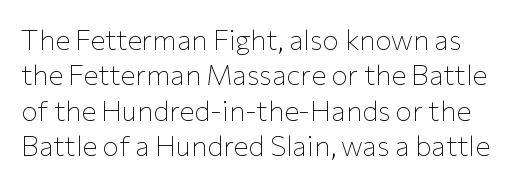
The passage shown is not bold in any degree. The passage shown is typed in a proportional face where columns would drift. Font category for this specimen: sans-serif. In terms of letterspacing, this is plain default setting.
